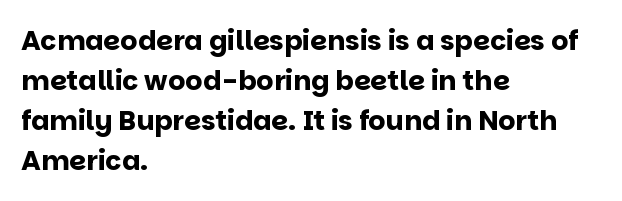
The image shows 27 px bold type, upright; set left-aligned, normal line spacing (1.48x), normal letter spacing, not underlined.
